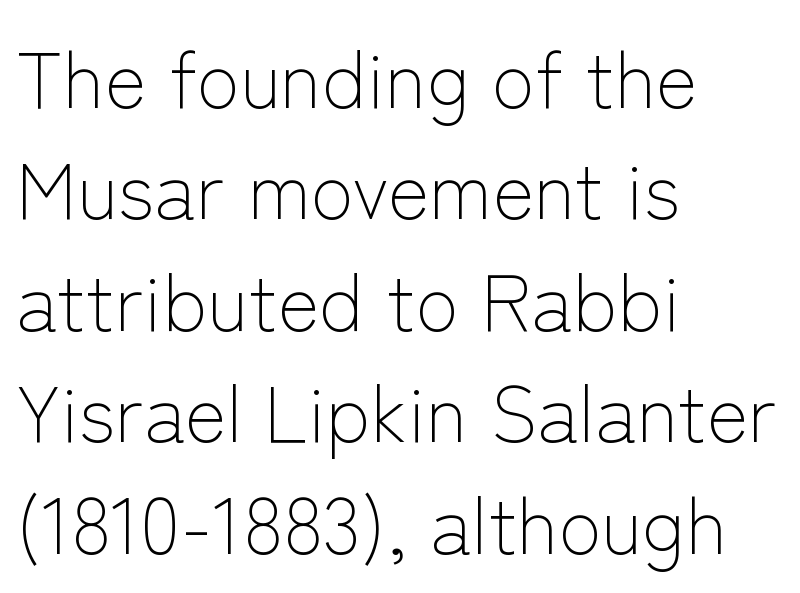
The image shows 79 px light sans-serif type, upright; set left-aligned, normal line spacing (1.41x), normal letter spacing, not underlined; low stroke contrast and a medium x-height.
